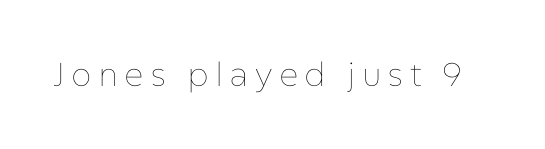
{"italic": "no", "bold": "no", "weight": "thin", "width": "normal", "stroke_contrast": "low", "x_height": "medium", "monospaced": "no", "underline": "no", "glyph_px": 33}
